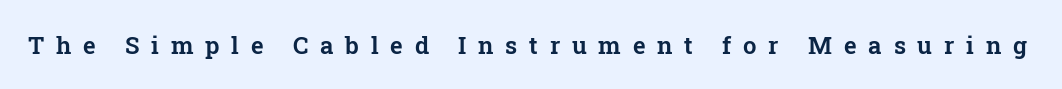
The image shows 24 px text type, upright; set unusually wide letter spacing (+0.49 em), not underlined.
